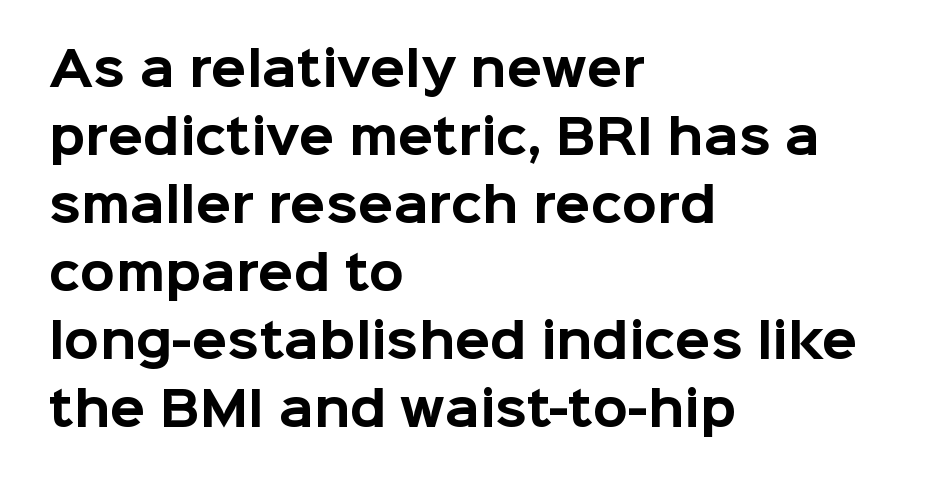
Each line starts at the same left margin while the right side varies. Do the characters align in a grid? No, the font is proportional. Stroke thickness is high; the sample reads as a true bold. You could call the tracking neutral — neither tight nor loose.
